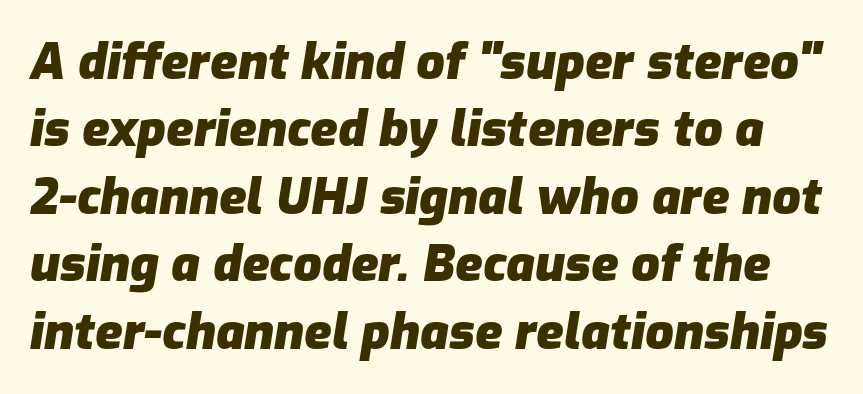
Q: Is the text bold? A: Yes.
Q: Is the text italic (slanted)? A: Yes, it leans right by about 9 degrees.
Q: Is the text underlined? A: No.
Q: Is the spacing between letters normal or unusually wide? A: Normal.
Q: Is the spacing between lines tight, normal or loose? A: Normal.
Q: Width (condensed, normal, or wide)? A: Normal.
Q: Stroke contrast? A: Low.
Q: x-height? A: Medium.
Q: Monospaced? A: No.
